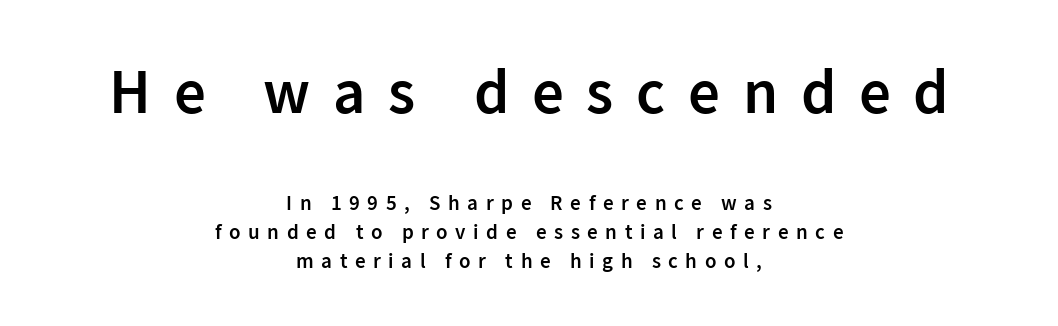
The image shows 63 px semibold sans-serif type, upright; set centered, normal line spacing (1.39x), unusually wide letter spacing (+0.36 em), not underlined; the first (top) block is 3.0x larger; low stroke contrast and a medium x-height.
